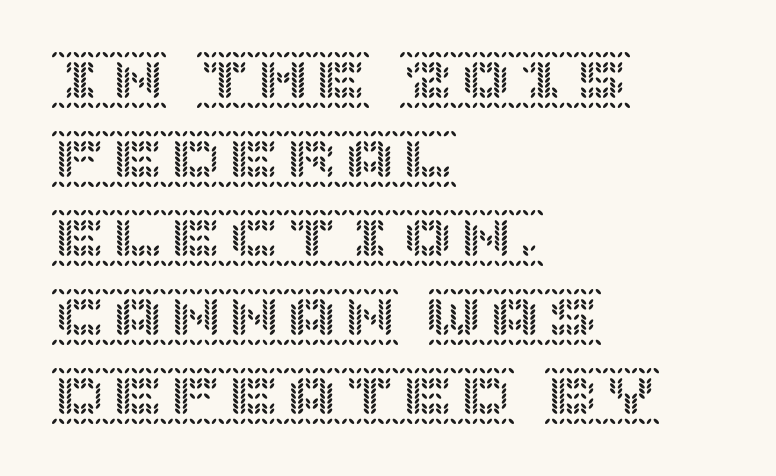
The image shows 58 px text type, upright; set left-aligned, normal line spacing (1.36x), normal letter spacing, not underlined; a large x-height.
